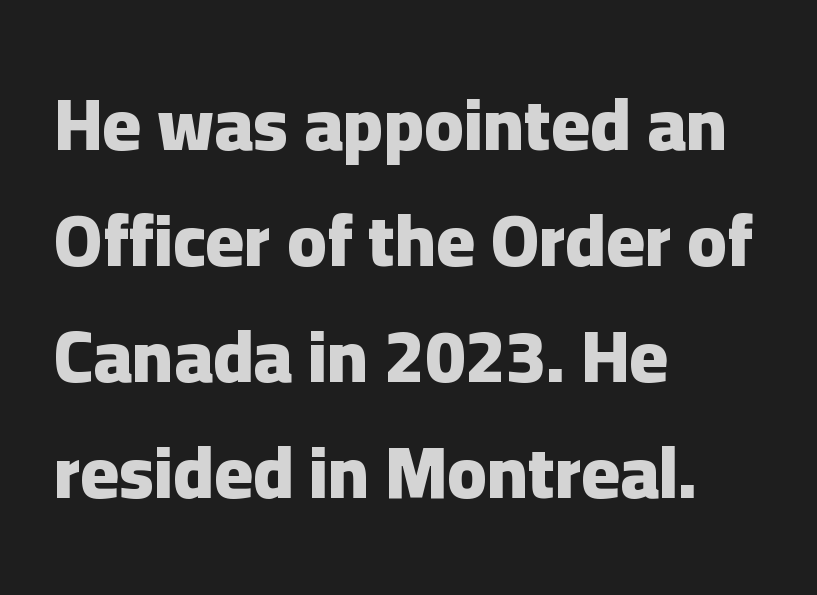
The image shows 73 px heavy sans-serif type, upright; set left-aligned, normal line spacing (1.59x), normal letter spacing, not underlined; low stroke contrast and a medium x-height.
